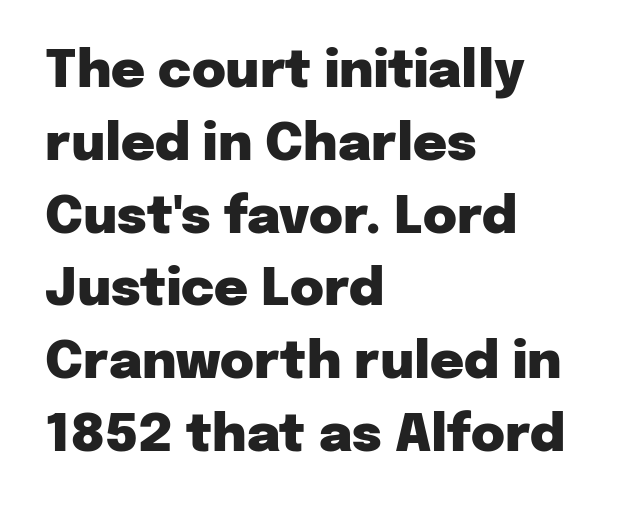
{"serif": "no", "italic": "no", "bold": "yes", "weight": "heavy", "width": "normal", "stroke_contrast": "low", "x_height": "medium", "monospaced": "no", "underline": "no", "align": "left", "line_spacing": "normal", "line_spacing_ratio": 1.4, "letter_spacing": "normal", "letter_spacing_em": 0.0, "glyph_px": 52}
